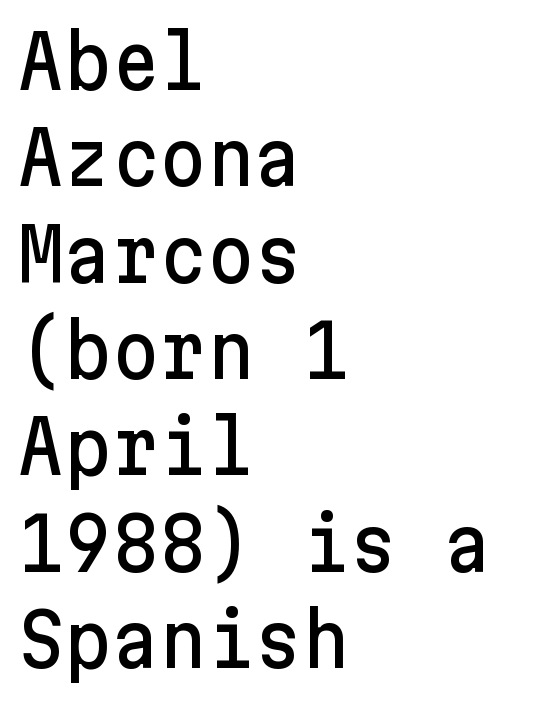
Q: Is the text italic (slanted)? A: No, it is upright.
Q: Is the typeface a serif or a sans-serif typeface? A: Sans-serif.
Q: Is the text underlined? A: No.
Q: How is the paragraph aligned? A: Left-aligned.
Q: Is the spacing between letters normal or unusually wide? A: Normal.
Q: Is the spacing between lines tight, normal or loose? A: Normal.
Q: Width (condensed, normal, or wide)? A: Normal.
Q: Stroke contrast? A: Low.
Q: x-height? A: Medium.
